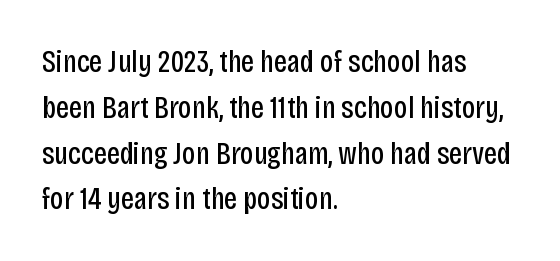
Q: Is the text bold? A: No.
Q: Is the text italic (slanted)? A: No, it is upright.
Q: Is the typeface a serif or a sans-serif typeface? A: Sans-serif.
Q: Is the text underlined? A: No.
Q: How is the paragraph aligned? A: Left-aligned.
Q: Is the spacing between letters normal or unusually wide? A: Normal.
Q: Is the spacing between lines tight, normal or loose? A: Normal.
Q: Width (condensed, normal, or wide)? A: Condensed.
Q: Stroke contrast? A: Low.
Q: x-height? A: Large.
Q: Monospaced? A: No.
